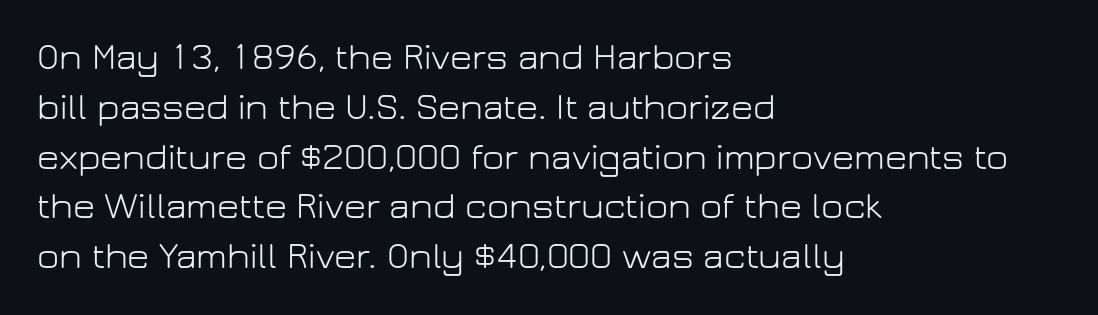
The image shows 38 px light sans-serif type, upright; set left-aligned, normal line spacing (1.31x), normal letter spacing, not underlined; low stroke contrast and a medium x-height.
